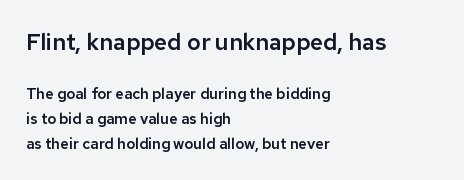
Q: Is the text italic (slanted)? A: No, it is upright.
Q: Is the text underlined? A: No.
Q: How is the paragraph aligned? A: Left-aligned.
Q: Is the spacing between letters normal or unusually wide? A: Normal.
Q: Is the spacing between lines tight, normal or loose? A: Normal.
Q: Which block of text is set in a larger size, the first (top) or the second (bottom)? A: The first (top) one.
